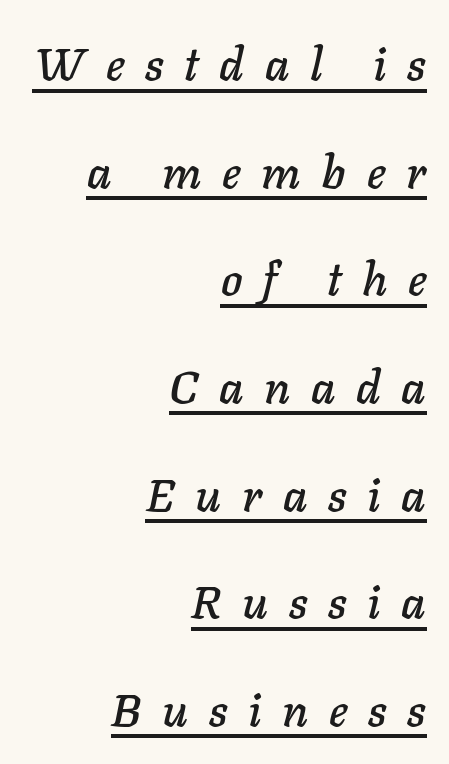
Q: Is the text italic (slanted)? A: Yes, it leans right by about 11 degrees.
Q: Is the text underlined? A: Yes.
Q: How is the paragraph aligned? A: Right-aligned.
Q: Is the spacing between letters normal or unusually wide? A: Unusually wide.
Q: Is the spacing between lines tight, normal or loose? A: Loose.
Q: Width (condensed, normal, or wide)? A: Normal.
Q: Stroke contrast? A: Low.
Q: x-height? A: Medium.
Q: Monospaced? A: No.
